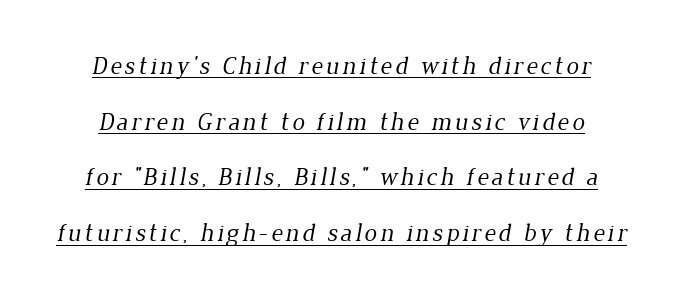
No extra ink here — the face is not bold. Notice how a bar underscores the lettering throughout. You could fit nearly another row in the gap between these rows.
